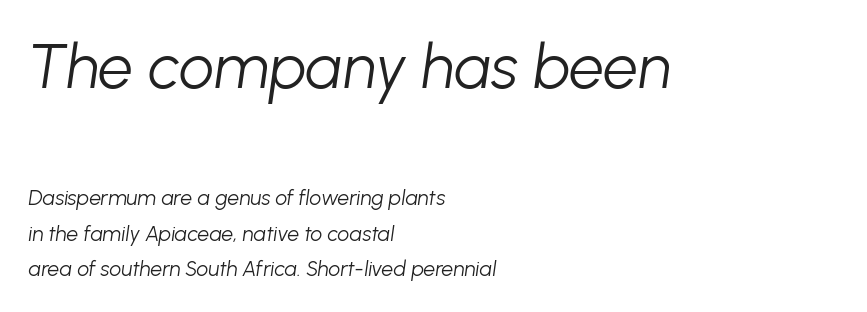
Q: Is the text bold? A: No.
Q: Is the text italic (slanted)? A: Yes, it leans right by about 8 degrees.
Q: Is the text underlined? A: No.
Q: How is the paragraph aligned? A: Left-aligned.
Q: Is the spacing between letters normal or unusually wide? A: Normal.
Q: Which block of text is set in a larger size, the first (top) or the second (bottom)? A: The first (top) one.
Q: Width (condensed, normal, or wide)? A: Normal.
Q: Stroke contrast? A: Low.
Q: x-height? A: Medium.
Q: Monospaced? A: No.
